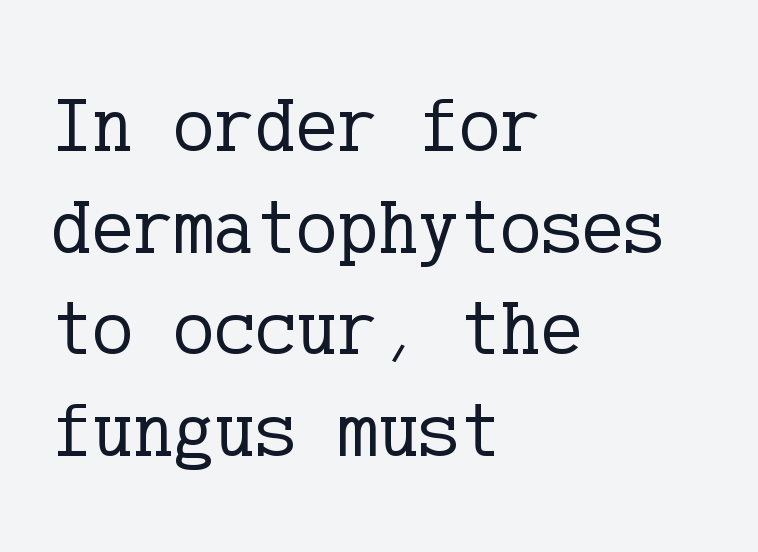
{"serif": "yes", "italic": "no", "bold": "no", "weight": "regular", "width": "normal", "stroke_contrast": "low", "x_height": "medium", "underline": "no", "align": "left", "line_spacing": "normal", "line_spacing_ratio": 1.32, "letter_spacing": "normal", "letter_spacing_em": 0.0, "glyph_px": 77}
